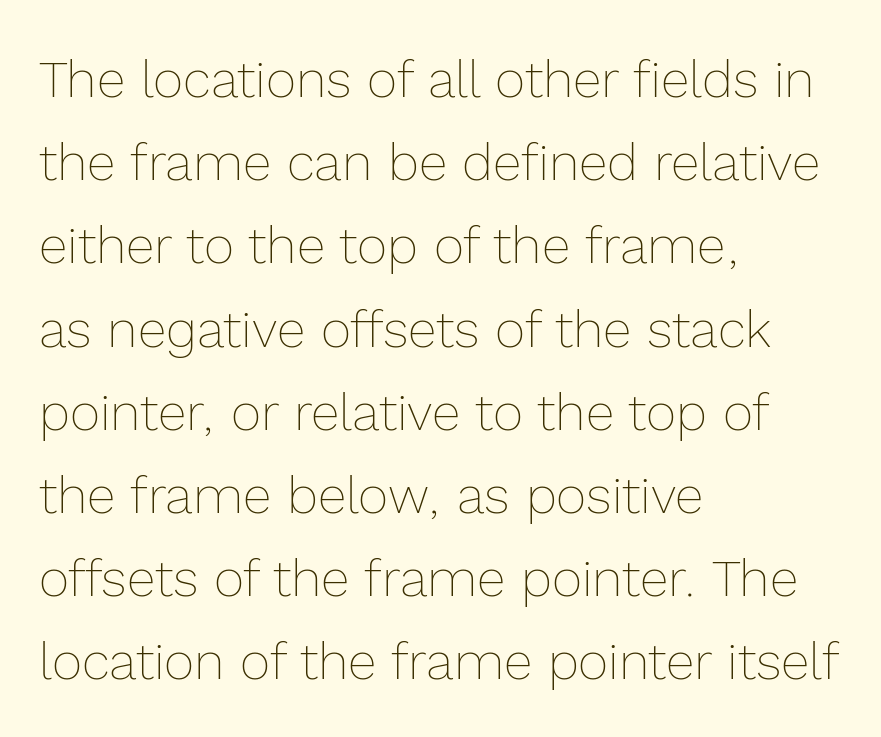
{"italic": "no", "bold": "no", "weight": "thin", "width": "normal", "x_height": "medium", "monospaced": "no", "underline": "no", "align": "left", "line_spacing": "normal", "line_spacing_ratio": 1.6, "letter_spacing": "normal", "letter_spacing_em": 0.0, "glyph_px": 52}
